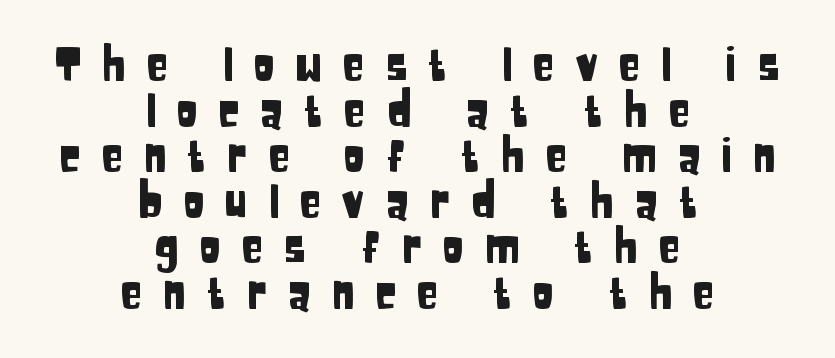
Each row of text sits above clean, open space. There is plenty of visible air inserted between adjacent glyphs. Looks like regular typesetting: each glyph gets only the width it needs. Designer's note — italics off, roman on. The compositor balanced each line on the midline. Closely set lines give the paragraph a compact silhouette.
